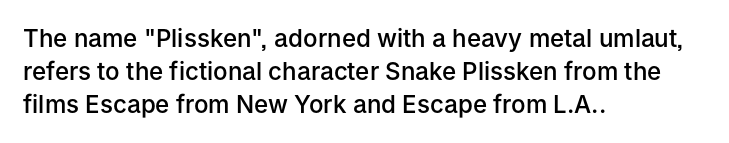
{"italic": "no", "bold": "semi", "underline": "no", "align": "left", "line_spacing": "normal", "line_spacing_ratio": 1.38, "letter_spacing": "normal", "letter_spacing_em": 0.0, "glyph_px": 24}
